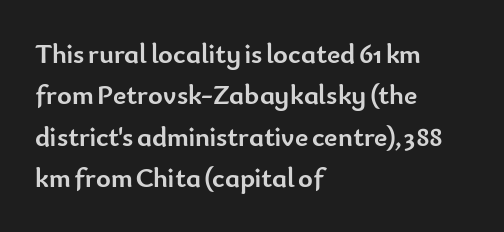
In terms of posture, this sample is upright. This rendering features lettering with no underline. Caption: bold face, heavy strokes. Leading matches the norm, producing a regular column. Does the copy run flush right? No — it runs flush left.
